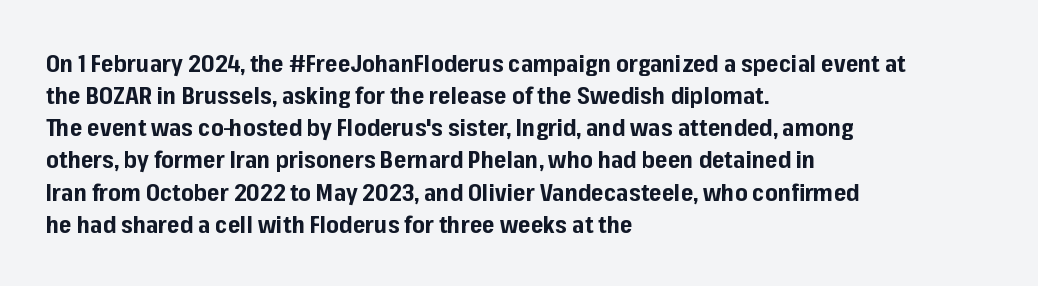
{"italic": "no", "bold": "yes", "underline": "no", "align": "left", "line_spacing": "normal", "line_spacing_ratio": 1.34, "letter_spacing": "normal", "letter_spacing_em": 0.0, "glyph_px": 24}
